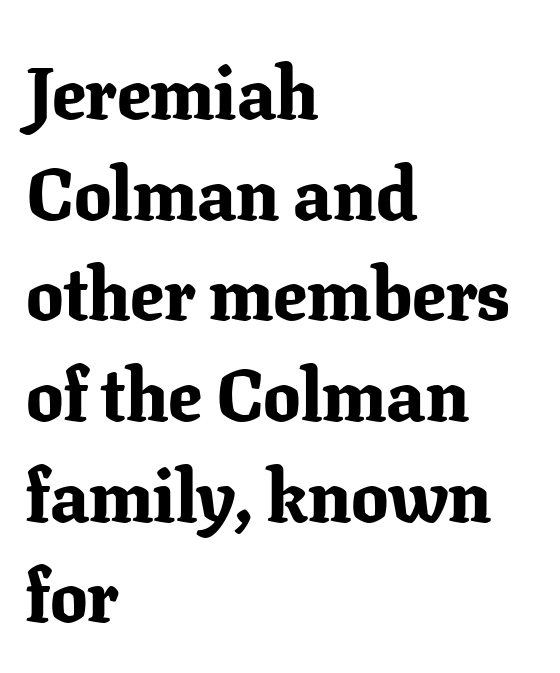
Left-aligned paragraph, ragged on the right. Note the varied advance widths — an 'i' is clearly narrower than an 'm'. Glance below the letters and you will spot only blank space. Stroke terminals: seriffed. Compared with an ordinary text face, these strokes are far heavier — a full bold.
